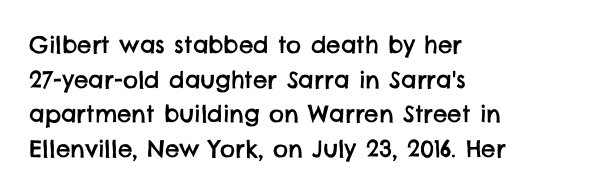
The image shows 23 px text type; set left-aligned, normal line spacing (1.51x), normal letter spacing, not underlined.
